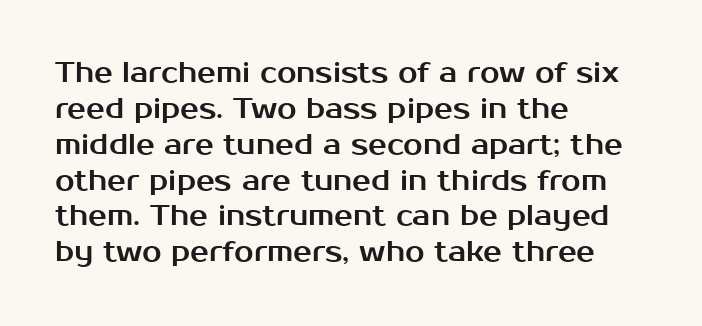
The glyphs are unaccompanied by any horizontal stroke below them. The axis of the letterforms is exactly vertical. The space between consecutive lines is moderate. The typeface chosen for these lines omits serifs.
